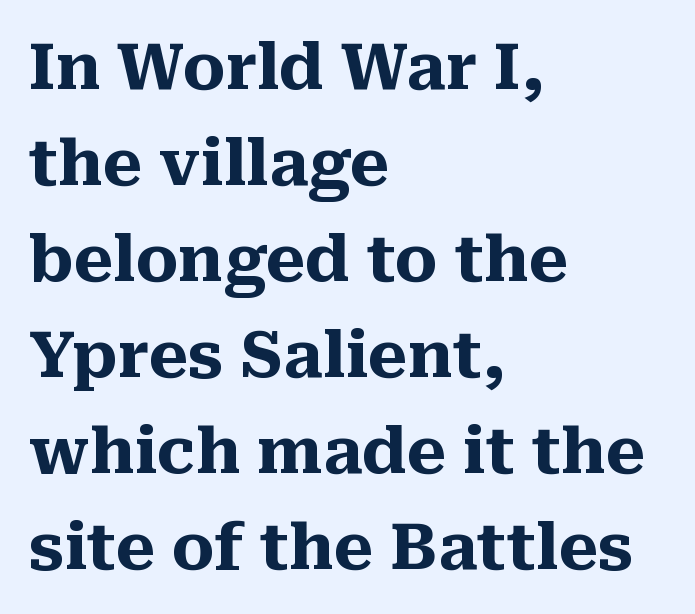
{"serif": "yes", "italic": "no", "bold": "yes", "weight": "heavy", "width": "normal", "stroke_contrast": "medium", "x_height": "medium", "monospaced": "no", "underline": "no", "align": "left", "line_spacing": "normal", "line_spacing_ratio": 1.5, "letter_spacing": "normal", "letter_spacing_em": 0.0, "glyph_px": 64}
